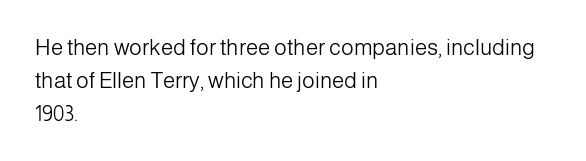
{"italic": "no", "bold": "no", "underline": "no", "align": "left", "line_spacing": "normal", "line_spacing_ratio": 1.5, "letter_spacing": "normal", "letter_spacing_em": 0.0, "glyph_px": 22}
